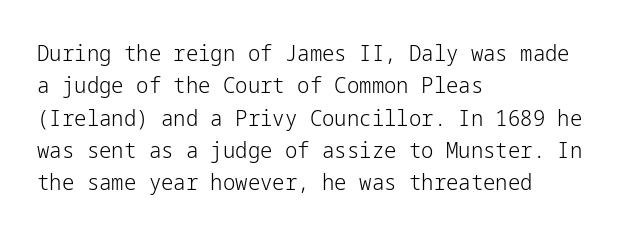
{"italic": "no", "bold": "no", "underline": "no", "align": "left", "line_spacing": "normal", "line_spacing_ratio": 1.47, "letter_spacing": "normal", "letter_spacing_em": 0.0, "glyph_px": 22}
